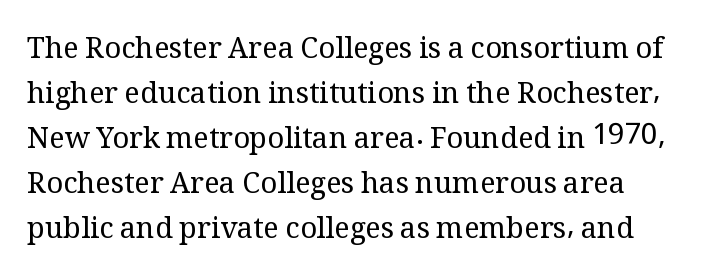
The image shows 29 px regular-weight serif type, upright; set normal line spacing (1.55x), normal letter spacing, not underlined; medium stroke contrast and a medium x-height.
